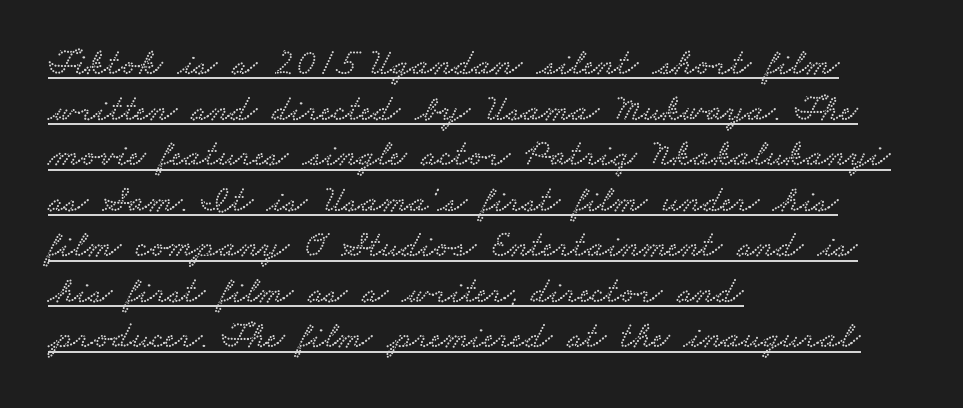
Q: Is the typeface a serif or a sans-serif typeface? A: Serif.
Q: Is the text underlined? A: Yes.
Q: How is the paragraph aligned? A: Left-aligned.
Q: Is the spacing between letters normal or unusually wide? A: Normal.
Q: Width (condensed, normal, or wide)? A: Wide.
Q: Stroke contrast? A: Low.
Q: x-height? A: Small.
Q: Monospaced? A: No.
